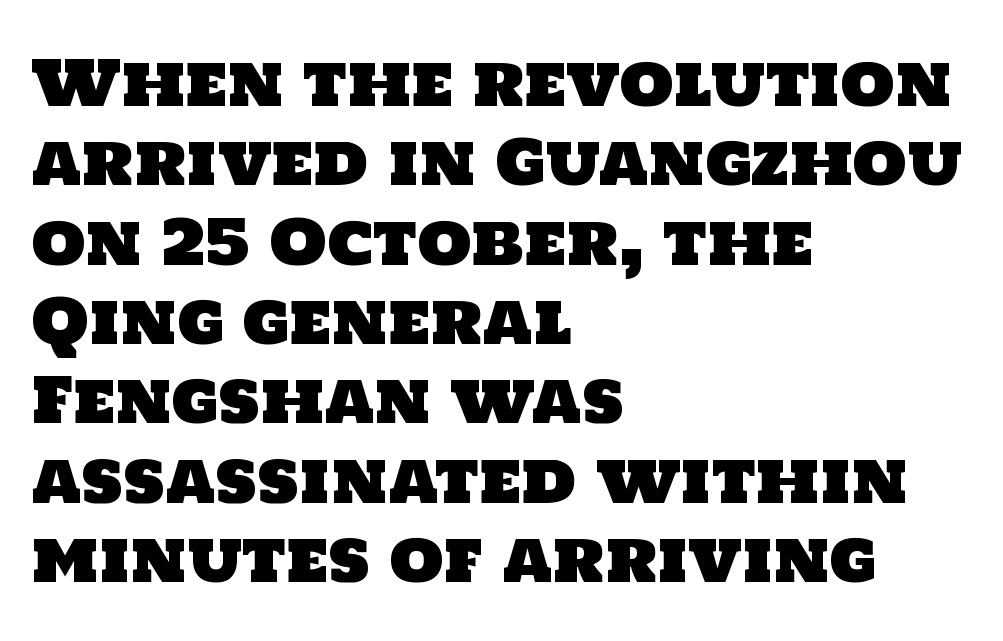
Font category for this specimen: sans-serif. The rendering keeps characters at their native spacing. Spacing verdict: proportional, widths tailored to each character. This rendering features lettering with no underline. Leading matches the norm, producing a regular column. The text block is weighted toward the left margin, trailing off unevenly rightward.
